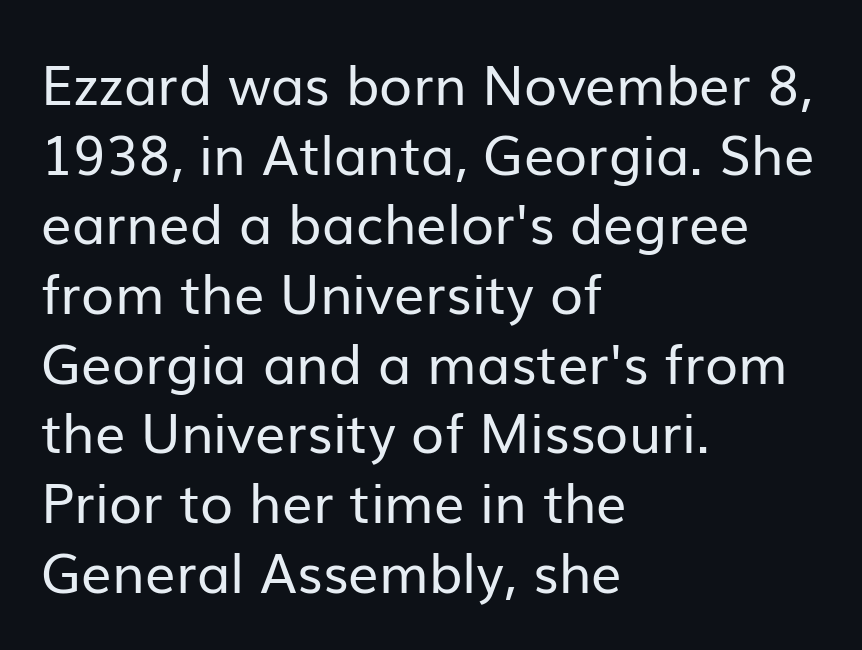
{"serif": "no", "italic": "no", "bold": "no", "weight": "regular", "width": "normal", "stroke_contrast": "low", "x_height": "medium", "monospaced": "no", "underline": "no", "align": "left", "line_spacing": "normal", "line_spacing_ratio": 1.29, "letter_spacing": "normal", "letter_spacing_em": 0.0, "glyph_px": 54}
